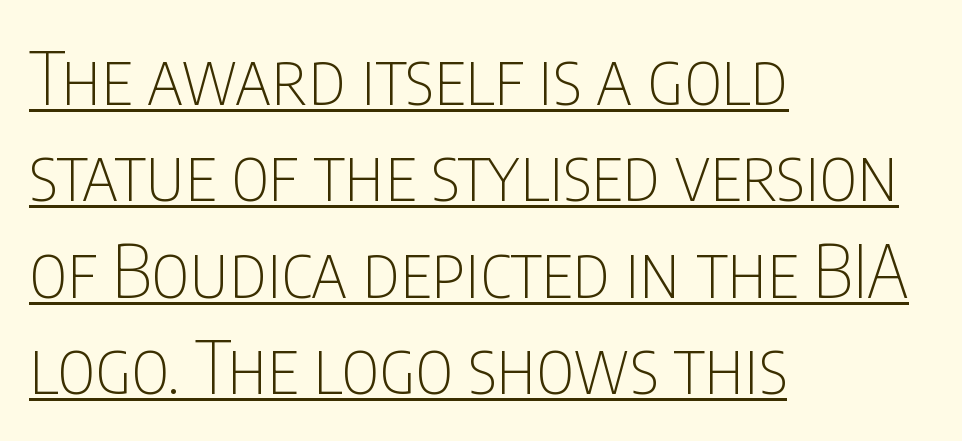
Q: Is the text bold? A: No.
Q: Is the text italic (slanted)? A: No, it is upright.
Q: Is the typeface a serif or a sans-serif typeface? A: Sans-serif.
Q: Is the text underlined? A: Yes.
Q: How is the paragraph aligned? A: Left-aligned.
Q: Is the spacing between letters normal or unusually wide? A: Normal.
Q: Is the spacing between lines tight, normal or loose? A: Normal.
Q: Width (condensed, normal, or wide)? A: Condensed.
Q: Stroke contrast? A: Low.
Q: x-height? A: Large.
Q: Monospaced? A: No.
